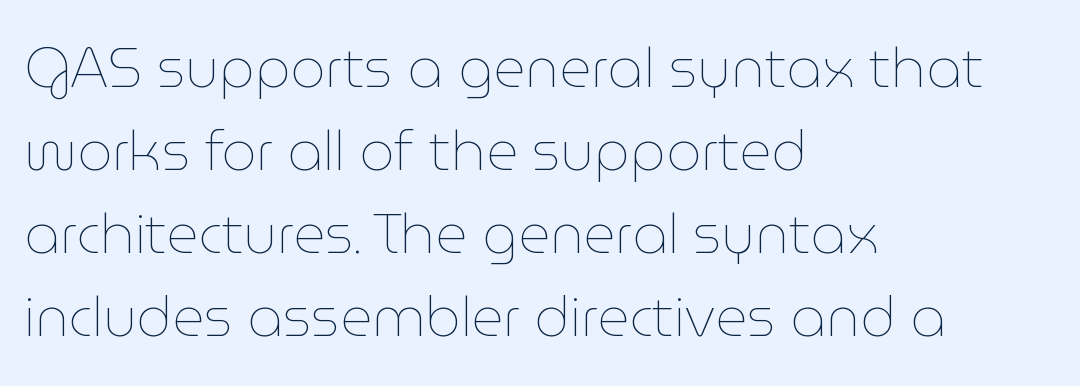
Here the designer chose a conventional face with non-uniform glyph widths. Notice how descenders clear the ascenders below comfortably — that's standard leading. Alignment: flush left. The rendering keeps characters at their native spacing.
